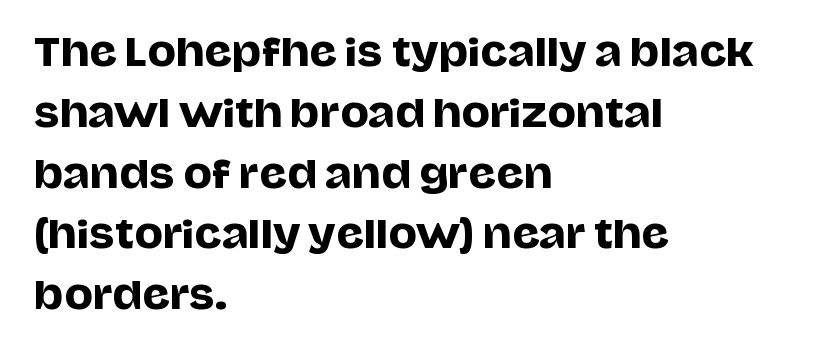
The image shows 38 px sans-serif type, upright; set left-aligned, normal line spacing (1.6x), normal letter spacing, not underlined; low stroke contrast and a large x-height.
